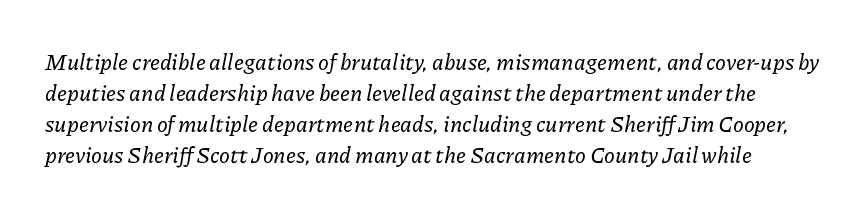
The image shows 22 px text type, italic (leaning right); set normal line spacing (1.41x), normal letter spacing, not underlined.
